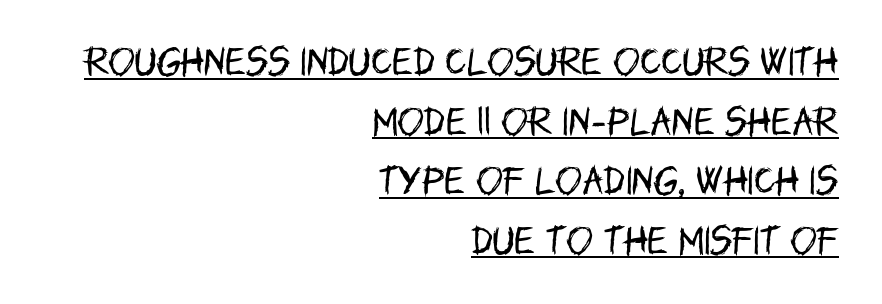
Q: Is the text bold? A: No.
Q: Is the text italic (slanted)? A: No, it is upright.
Q: Is the typeface a serif or a sans-serif typeface? A: Sans-serif.
Q: Is the text underlined? A: Yes.
Q: How is the paragraph aligned? A: Right-aligned.
Q: Is the spacing between letters normal or unusually wide? A: Normal.
Q: Width (condensed, normal, or wide)? A: Condensed.
Q: Stroke contrast? A: Low.
Q: x-height? A: Large.
Q: Monospaced? A: No.
